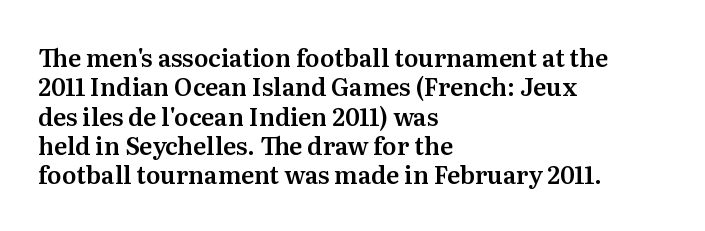
The image shows 24 px text type, upright; set left-aligned, line spacing 1.22x, normal letter spacing, not underlined.
